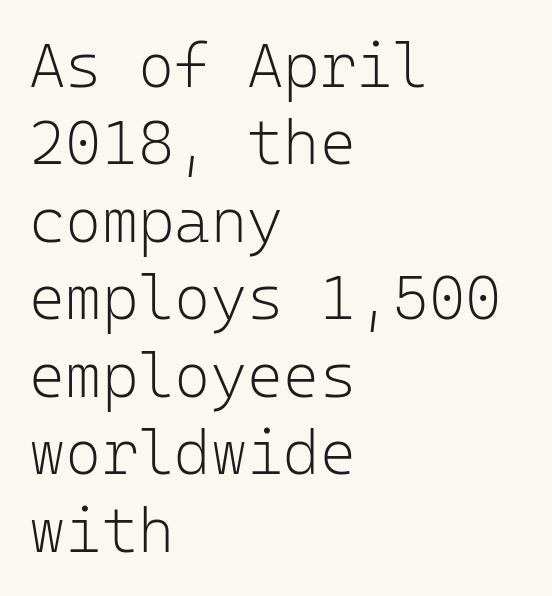
Q: Is the text bold? A: No.
Q: Is the text italic (slanted)? A: No, it is upright.
Q: Is the typeface a serif or a sans-serif typeface? A: Sans-serif.
Q: Is the text underlined? A: No.
Q: How is the paragraph aligned? A: Left-aligned.
Q: Is the spacing between letters normal or unusually wide? A: Normal.
Q: Is the spacing between lines tight, normal or loose? A: Normal.
Q: Width (condensed, normal, or wide)? A: Normal.
Q: Stroke contrast? A: Low.
Q: x-height? A: Medium.
Q: Monospaced? A: Yes.
